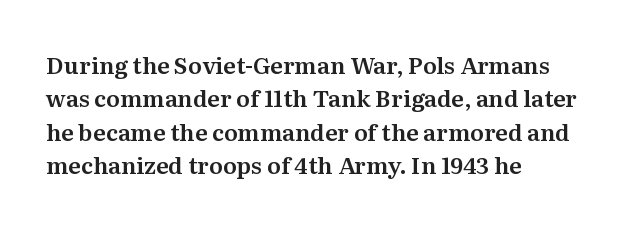
The rendering uses a moderate line-height, typical for paragraphs. These lines were composed using upright roman letters. The gaps between neighbouring characters are ordinary and unremarkable. Has an underline been added? It has not. Line starts are locked; line ends wander.
